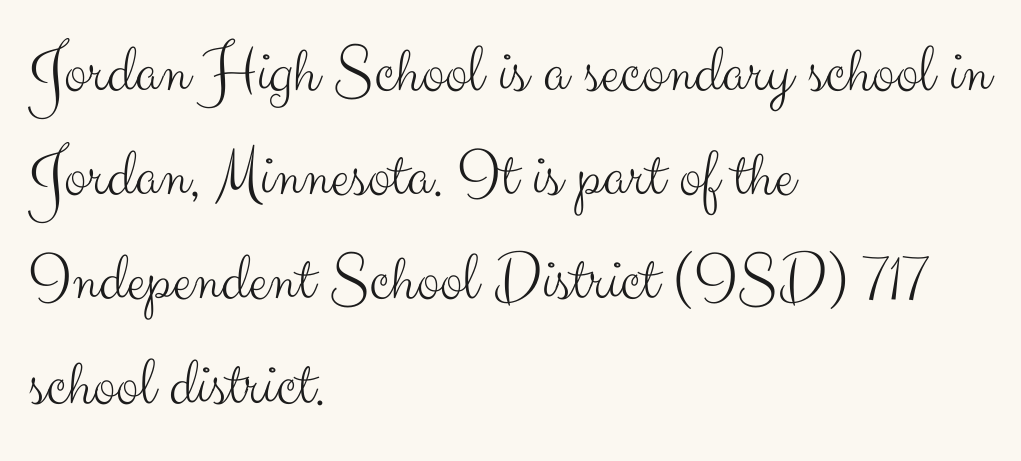
{"serif": "no", "bold": "no", "weight": "light", "width": "normal", "stroke_contrast": "medium", "x_height": "small", "monospaced": "no", "underline": "no", "align": "left", "line_spacing": "normal", "line_spacing_ratio": 1.51, "letter_spacing": "normal", "letter_spacing_em": 0.0, "glyph_px": 69}
